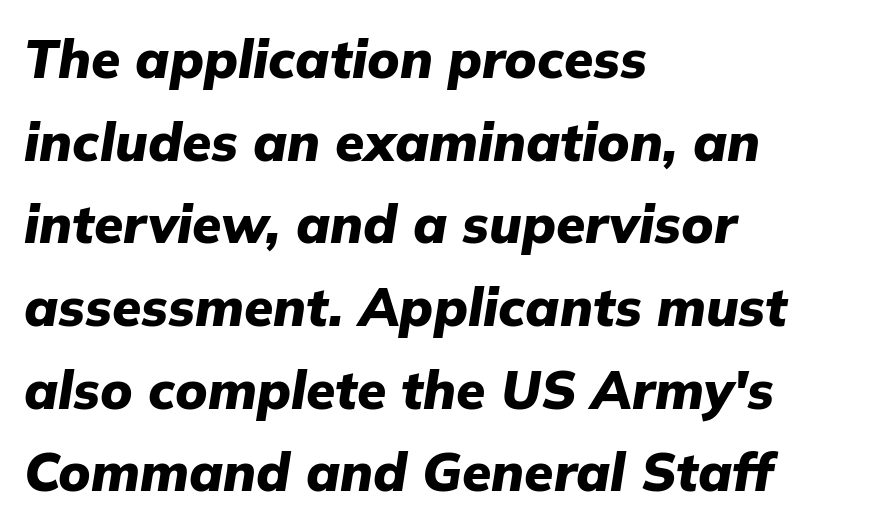
{"italic": "yes", "lean": "right", "slant_degrees": 9, "bold": "yes", "weight": "heavy", "width": "normal", "stroke_contrast": "low", "x_height": "medium", "monospaced": "no", "underline": "no", "align": "left", "line_spacing": "normal", "line_spacing_ratio": 1.56, "letter_spacing": "normal", "letter_spacing_em": 0.0, "glyph_px": 53}
